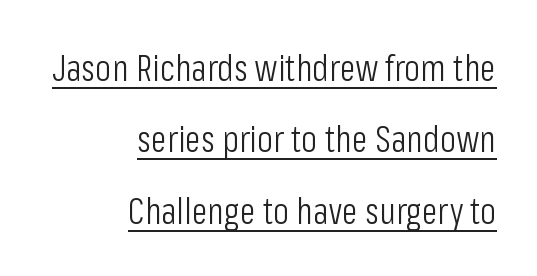
{"serif": "no", "italic": "no", "bold": "no", "weight": "light", "width": "condensed", "stroke_contrast": "low", "x_height": "medium", "monospaced": "no", "underline": "yes", "align": "right", "line_spacing": "loose", "line_spacing_ratio": 1.93, "letter_spacing": "normal", "letter_spacing_em": 0.0, "glyph_px": 37}
